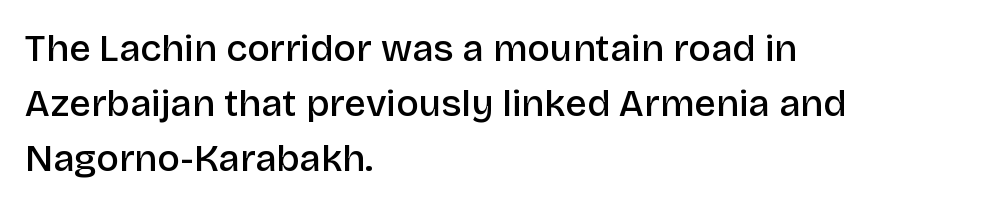
{"serif": "no", "italic": "no", "bold": "semi", "weight": "semibold", "width": "normal", "stroke_contrast": "low", "x_height": "large", "monospaced": "no", "underline": "no", "align": "left", "line_spacing": "normal", "line_spacing_ratio": 1.45, "letter_spacing": "normal", "letter_spacing_em": 0.0, "glyph_px": 38}
